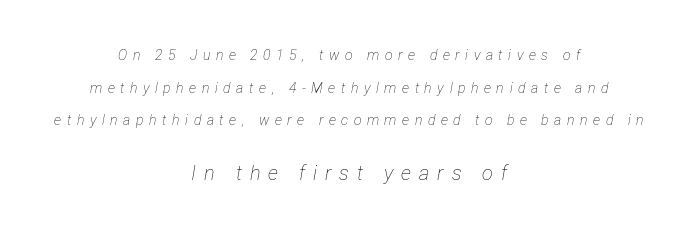
Someone cranked the tracking dial way up on this one. Each new line begins a long way beneath the previous one. Nobody drew a line under any word here. The lettering tilts uniformly, giving the passage an italic look. The lines are quadded center. Type size steps up from the first block to the second.
